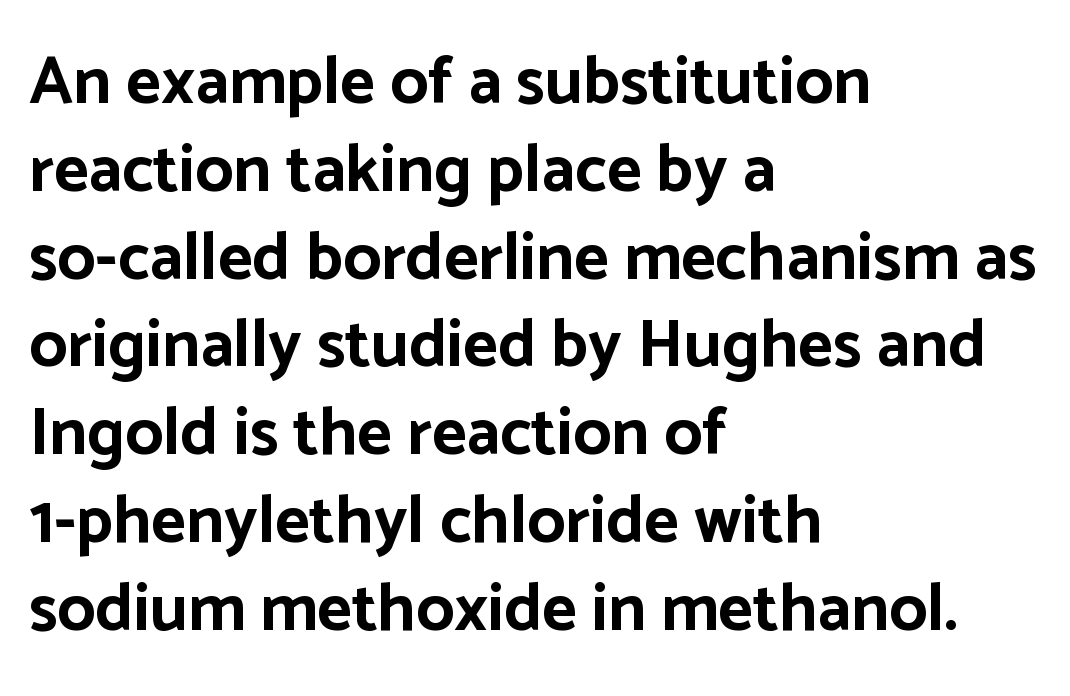
Q: Is the text bold? A: Yes.
Q: Is the text italic (slanted)? A: No, it is upright.
Q: Is the typeface a serif or a sans-serif typeface? A: Sans-serif.
Q: Is the text underlined? A: No.
Q: How is the paragraph aligned? A: Left-aligned.
Q: Is the spacing between letters normal or unusually wide? A: Normal.
Q: Is the spacing between lines tight, normal or loose? A: Normal.
Q: Width (condensed, normal, or wide)? A: Normal.
Q: Stroke contrast? A: Low.
Q: x-height? A: Medium.
Q: Monospaced? A: No.
